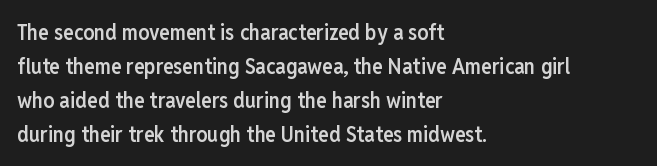
Q: Is the text bold? A: Semi-bold.
Q: Is the text italic (slanted)? A: No, it is upright.
Q: Is the text underlined? A: No.
Q: How is the paragraph aligned? A: Left-aligned.
Q: Is the spacing between letters normal or unusually wide? A: Normal.
Q: Is the spacing between lines tight, normal or loose? A: Normal.
